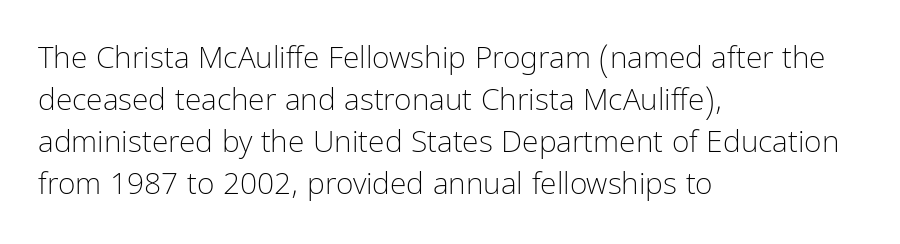
{"serif": "no", "italic": "no", "bold": "no", "weight": "light", "width": "condensed", "stroke_contrast": "low", "x_height": "medium", "monospaced": "no", "underline": "no", "align": "left", "line_spacing": "normal", "line_spacing_ratio": 1.4, "letter_spacing": "normal", "letter_spacing_em": 0.0, "glyph_px": 30}
